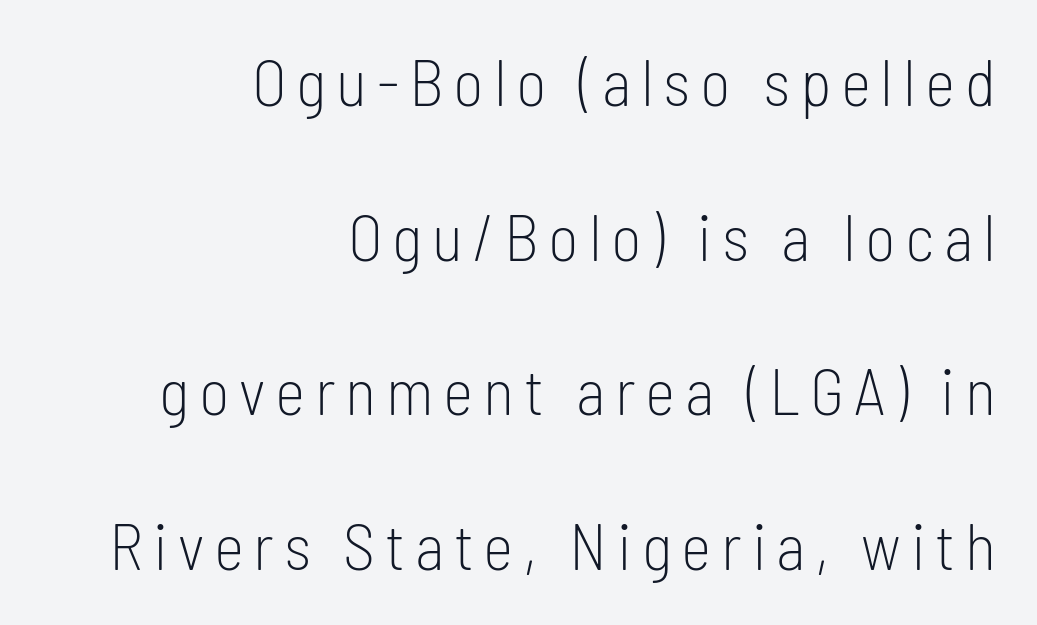
{"serif": "no", "italic": "no", "bold": "no", "weight": "light", "width": "condensed", "stroke_contrast": "low", "x_height": "medium", "monospaced": "no", "underline": "no", "align": "right", "line_spacing": "loose", "line_spacing_ratio": 2.38, "glyph_px": 65}
